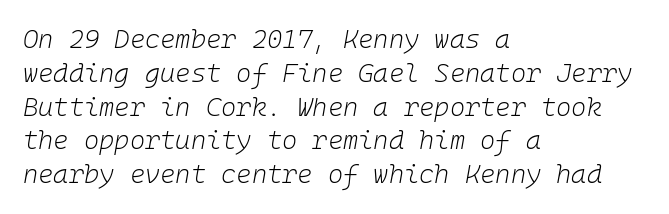
The image shows 26 px text type, italic (leaning right); set left-aligned, normal line spacing (1.3x), normal letter spacing, not underlined.
